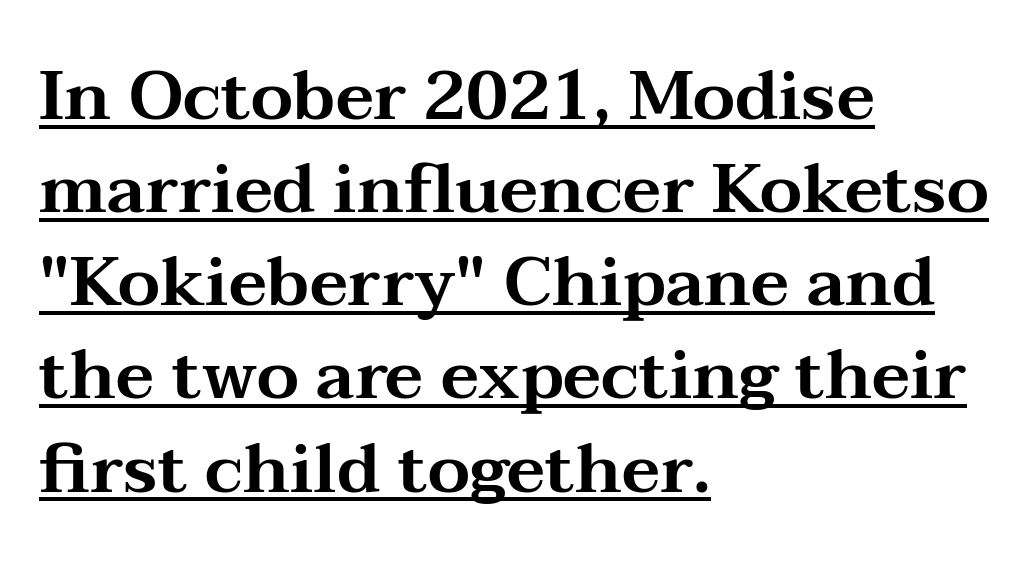
{"serif": "yes", "italic": "no", "width": "wide", "stroke_contrast": "medium", "x_height": "medium", "monospaced": "no", "underline": "yes", "align": "left", "line_spacing": "normal", "line_spacing_ratio": 1.37, "letter_spacing": "normal", "letter_spacing_em": 0.0, "glyph_px": 68}
